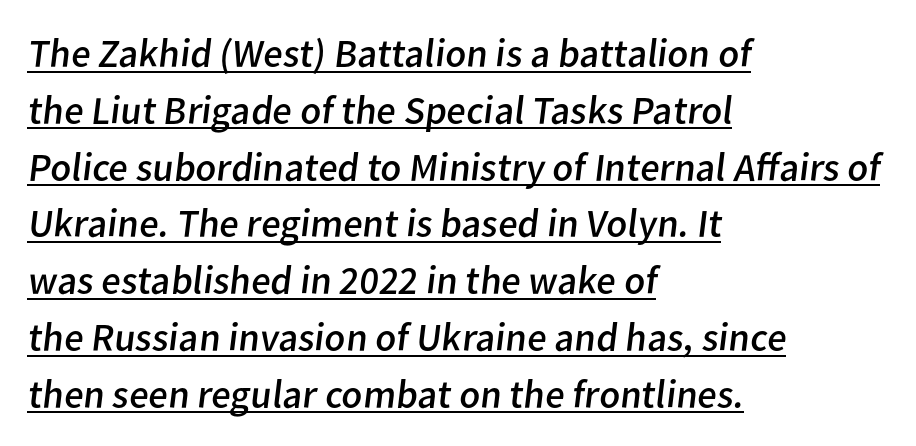
{"serif": "no", "bold": "no", "weight": "regular", "width": "normal", "stroke_contrast": "low", "x_height": "medium", "monospaced": "no", "underline": "yes", "align": "left", "line_spacing": "normal", "line_spacing_ratio": 1.42, "letter_spacing": "normal", "letter_spacing_em": 0.0, "glyph_px": 40}
